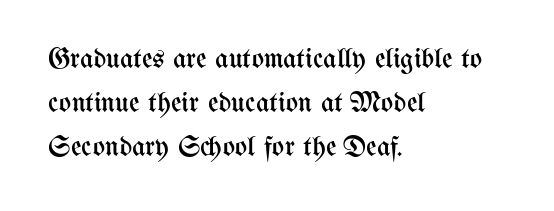
The image shows 29 px regular-weight, condensed type, upright; set left-aligned, normal line spacing (1.51x), normal letter spacing, not underlined; medium stroke contrast and a medium x-height.
